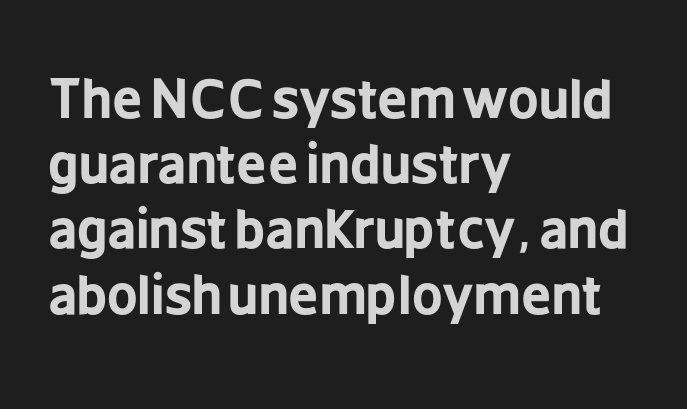
Is this a fixed-width face? No — the glyphs have proportional, varying widths. Casual observation: everything's shoved over to the left. How are the letters spaced? Ordinarily, with no added tracking. Nope, no serifs anywhere on these letters.
